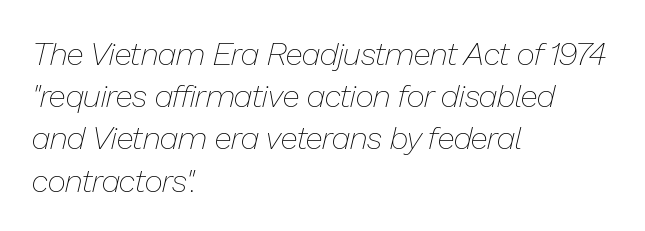
Q: Is the text bold? A: No.
Q: Is the text italic (slanted)? A: Yes, it leans right by about 13 degrees.
Q: Is the text underlined? A: No.
Q: How is the paragraph aligned? A: Left-aligned.
Q: Is the spacing between letters normal or unusually wide? A: Normal.
Q: Is the spacing between lines tight, normal or loose? A: Normal.
Q: Width (condensed, normal, or wide)? A: Normal.
Q: Stroke contrast? A: Low.
Q: x-height? A: Medium.
Q: Monospaced? A: No.
